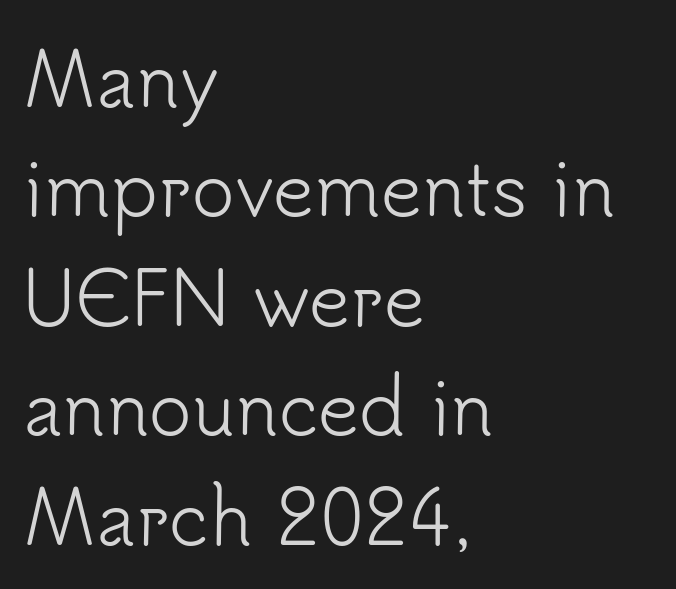
{"serif": "no", "italic": "no", "bold": "no", "weight": "light", "width": "normal", "stroke_contrast": "low", "x_height": "small", "monospaced": "no", "underline": "no", "align": "left", "line_spacing": "normal", "line_spacing_ratio": 1.52, "letter_spacing": "normal", "letter_spacing_em": 0.0, "glyph_px": 72}
